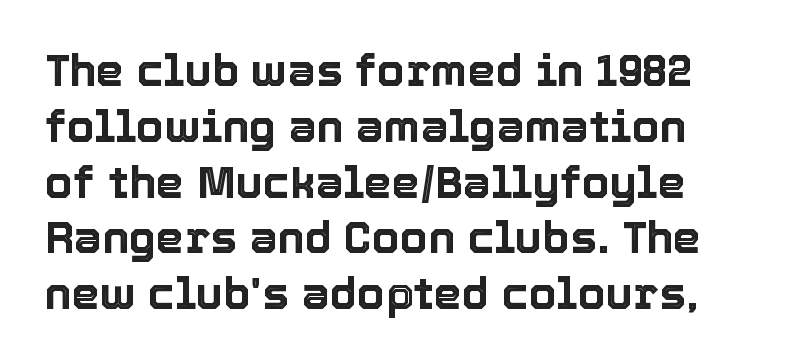
Q: Is the text italic (slanted)? A: No, it is upright.
Q: Is the text underlined? A: No.
Q: Is the spacing between letters normal or unusually wide? A: Normal.
Q: Width (condensed, normal, or wide)? A: Normal.
Q: x-height? A: Medium.
Q: Monospaced? A: No.
